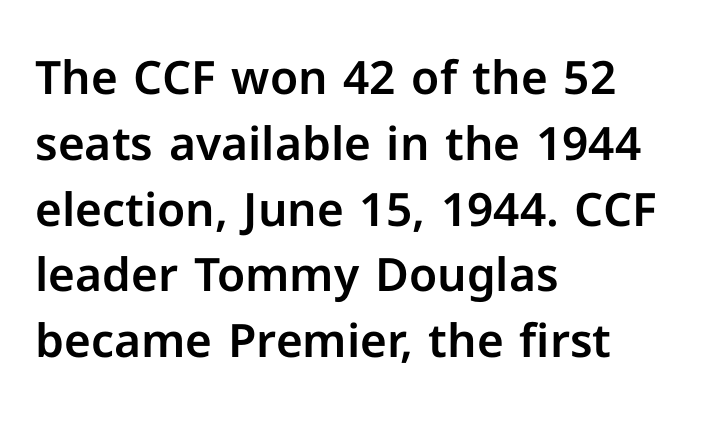
Q: Is the text italic (slanted)? A: No, it is upright.
Q: Is the typeface a serif or a sans-serif typeface? A: Sans-serif.
Q: Is the text underlined? A: No.
Q: How is the paragraph aligned? A: Left-aligned.
Q: Is the spacing between letters normal or unusually wide? A: Normal.
Q: Is the spacing between lines tight, normal or loose? A: Normal.
Q: Width (condensed, normal, or wide)? A: Normal.
Q: Stroke contrast? A: Low.
Q: x-height? A: Medium.
Q: Monospaced? A: No.
